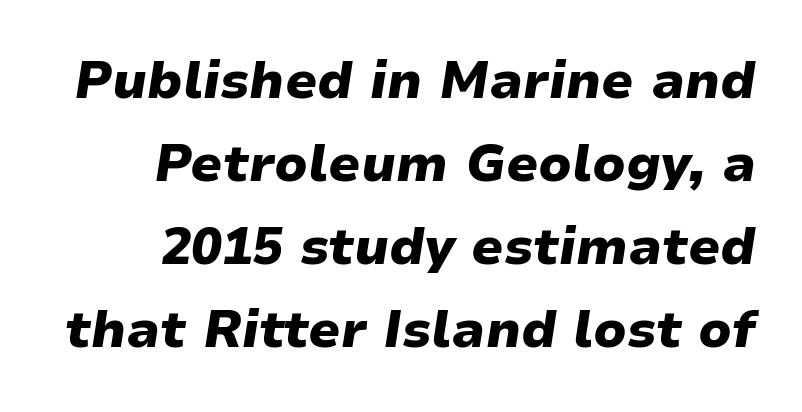
It's the slanting kind of type. The passage is arranged like a letterhead date or caption credit — flush right. Horizontal bands of white between lines are of average thickness. The gap between lines stays unmarked.
